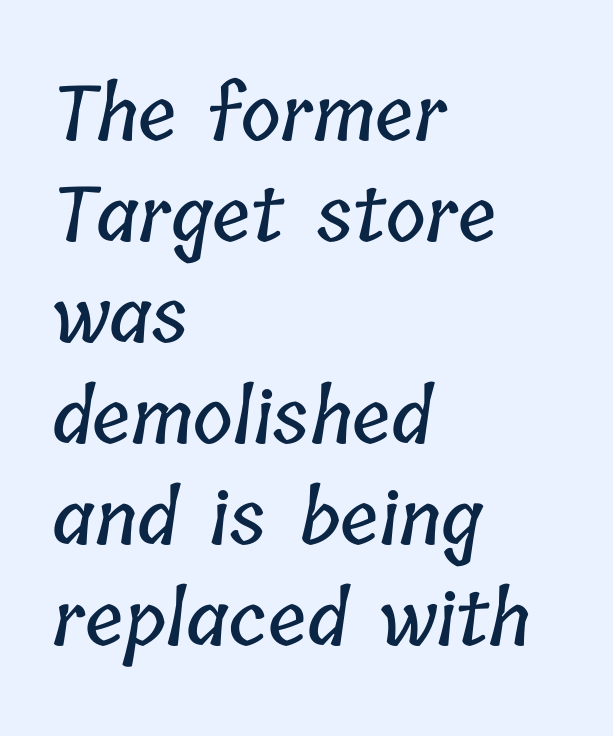
{"width": "condensed", "stroke_contrast": "low", "x_height": "medium", "monospaced": "no", "underline": "no", "align": "left", "line_spacing": "normal", "line_spacing_ratio": 1.33, "letter_spacing": "normal", "letter_spacing_em": 0.0, "glyph_px": 76}
